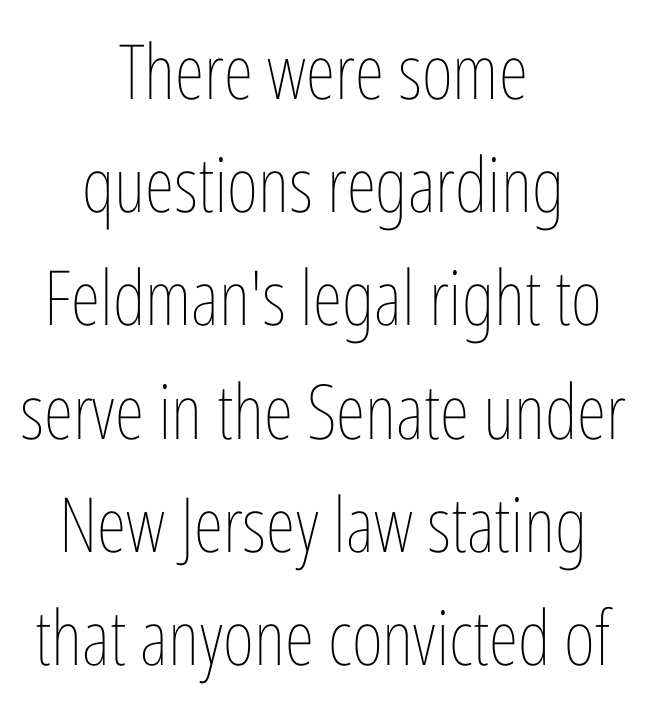
The image shows 76 px thin, condensed type, upright; set centered, normal line spacing (1.49x), normal letter spacing, not underlined; low stroke contrast and a medium x-height.
